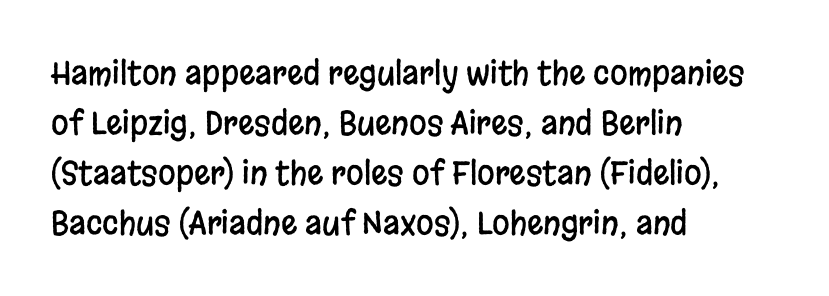
A clean baseline with only descenders dipping below it. Casual observation: everything's shoved over to the left. This sample keeps an unexceptional amount of space between lines. A typesetter would call this proportional, since set widths differ per character.
